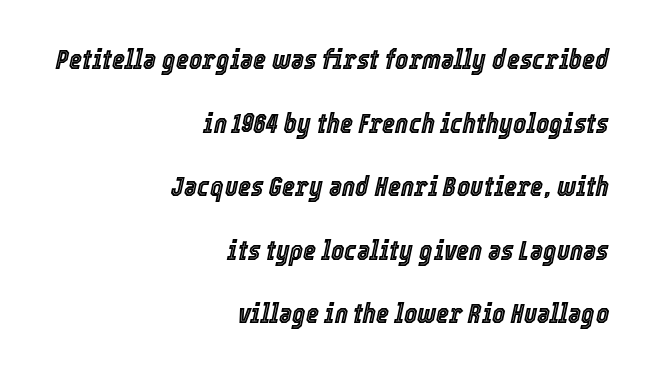
Q: Is the text italic (slanted)? A: Yes, it leans right by about 12 degrees.
Q: Is the text underlined? A: No.
Q: How is the paragraph aligned? A: Right-aligned.
Q: Is the spacing between letters normal or unusually wide? A: Normal.
Q: Is the spacing between lines tight, normal or loose? A: Loose.
Q: Width (condensed, normal, or wide)? A: Condensed.
Q: x-height? A: Medium.
Q: Monospaced? A: No.
